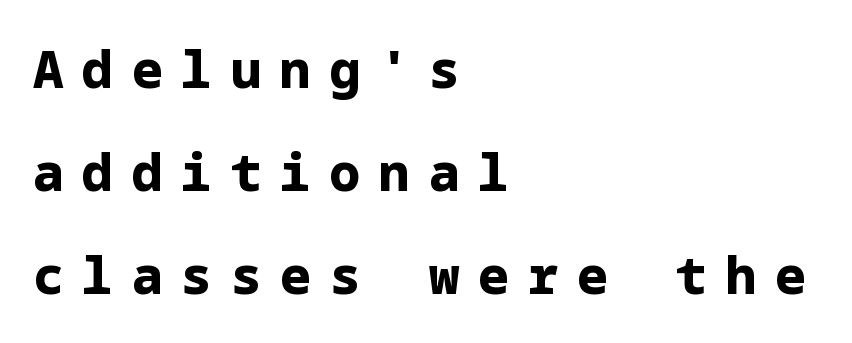
The image shows 51 px bold sans-serif type, upright; set left-aligned, loose line spacing (2.02x), unusually wide letter spacing (+0.37 em), not underlined; low stroke contrast and a medium x-height.
